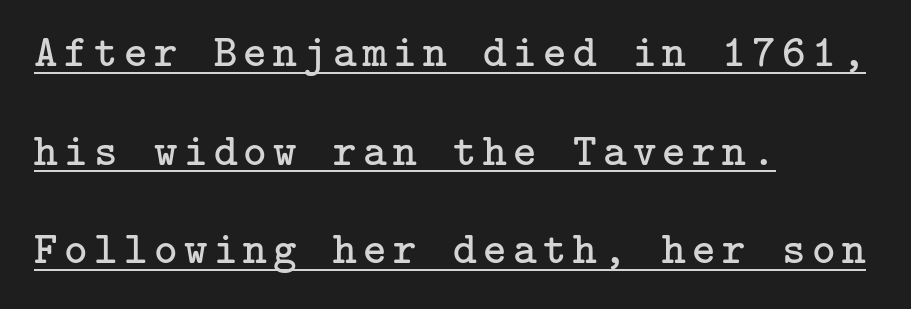
Q: Is the text bold? A: No.
Q: Is the text italic (slanted)? A: No, it is upright.
Q: Is the typeface a serif or a sans-serif typeface? A: Serif.
Q: Is the text underlined? A: Yes.
Q: How is the paragraph aligned? A: Left-aligned.
Q: Is the spacing between lines tight, normal or loose? A: Loose.
Q: Width (condensed, normal, or wide)? A: Normal.
Q: Stroke contrast? A: Low.
Q: x-height? A: Medium.
